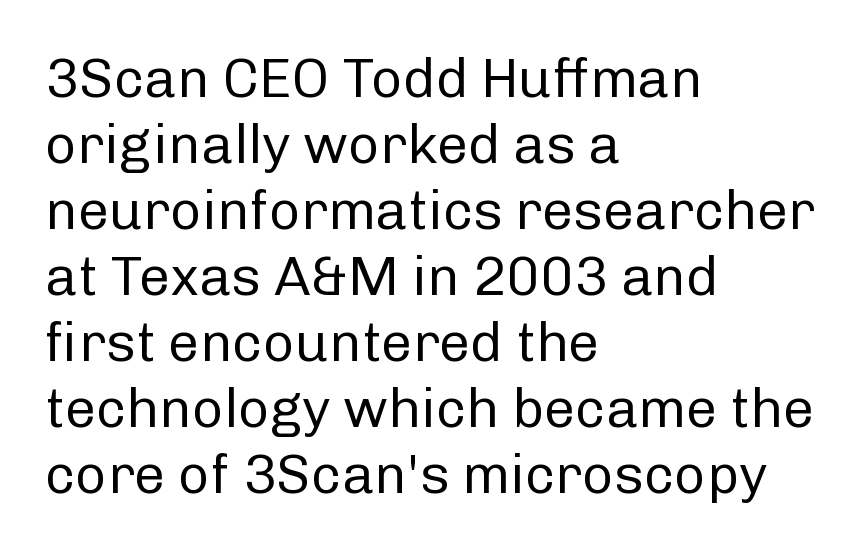
Q: Is the text bold? A: No.
Q: Is the text italic (slanted)? A: No, it is upright.
Q: Is the typeface a serif or a sans-serif typeface? A: Sans-serif.
Q: Is the text underlined? A: No.
Q: How is the paragraph aligned? A: Left-aligned.
Q: Is the spacing between letters normal or unusually wide? A: Normal.
Q: Width (condensed, normal, or wide)? A: Normal.
Q: Stroke contrast? A: Low.
Q: x-height? A: Medium.
Q: Monospaced? A: No.
